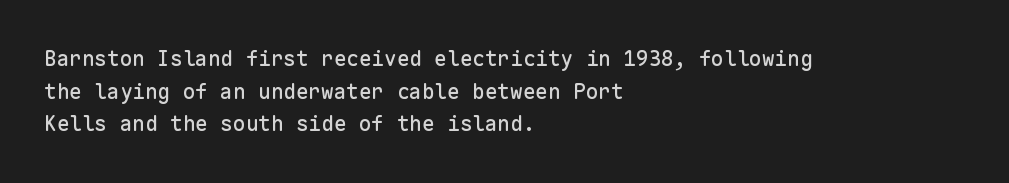
The image shows 21 px text type, upright; set left-aligned, normal line spacing (1.55x), normal letter spacing, not underlined.
